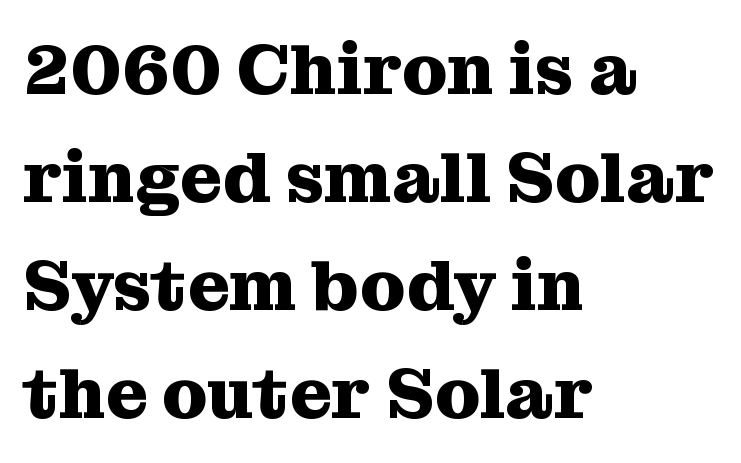
Q: Is the text bold? A: Yes.
Q: Is the text italic (slanted)? A: No, it is upright.
Q: Is the typeface a serif or a sans-serif typeface? A: Serif.
Q: Is the text underlined? A: No.
Q: How is the paragraph aligned? A: Left-aligned.
Q: Is the spacing between letters normal or unusually wide? A: Normal.
Q: Is the spacing between lines tight, normal or loose? A: Normal.
Q: Width (condensed, normal, or wide)? A: Normal.
Q: Stroke contrast? A: Medium.
Q: x-height? A: Medium.
Q: Monospaced? A: No.
